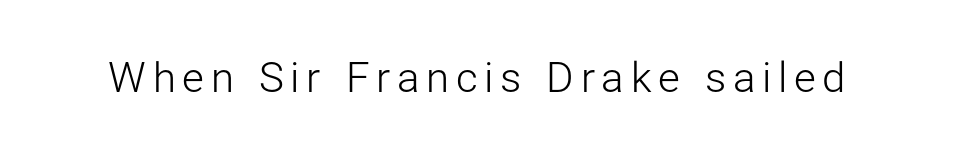
The image shows 42 px light sans-serif type, upright; set not underlined; low stroke contrast and a medium x-height.
